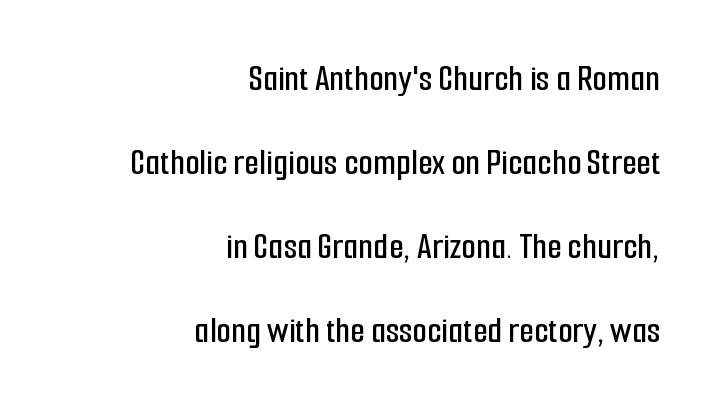
The image shows 38 px condensed sans-serif type, upright; set right-aligned, loose line spacing (2.21x), normal letter spacing, not underlined; low stroke contrast and a medium x-height.
